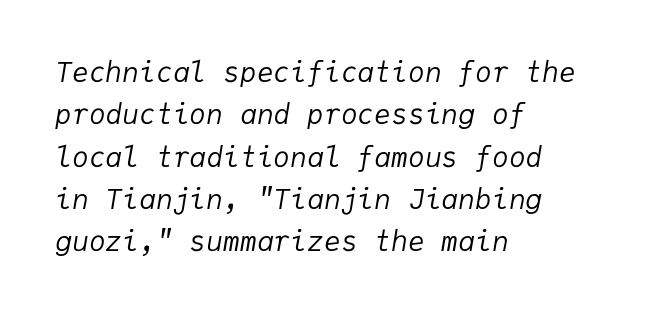
The image shows 28 px regular-weight type, italic (leaning right), monospaced; set left-aligned, normal line spacing (1.51x), normal letter spacing, not underlined; low stroke contrast and a medium x-height.
